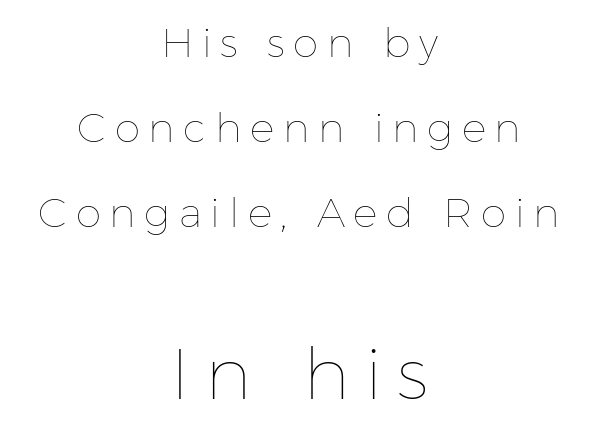
{"italic": "no", "bold": "no", "weight": "thin", "width": "normal", "stroke_contrast": "low", "x_height": "medium", "monospaced": "no", "underline": "no", "align": "center", "line_spacing": "loose", "line_spacing_ratio": 2.07, "letter_spacing": "wide", "letter_spacing_em": 0.21, "larger_block": "second", "size_ratio": 1.76, "glyph_px": 72}
